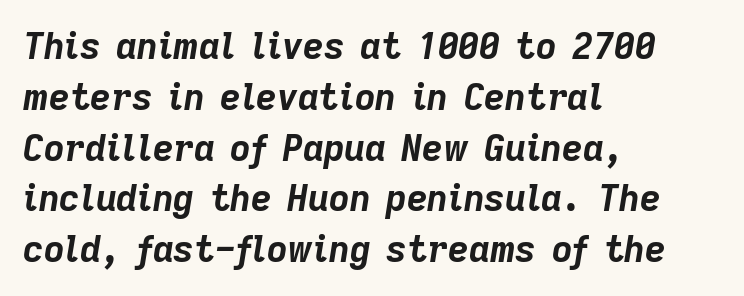
A typesetter would call this leading conventional body-copy spacing. You could call the tracking neutral — neither tight nor loose. Proportional: the letters do not fall into vertical columns. The lines in this sample share a left origin and differ only in where they stop. These words are printed bold, with thick strokes throughout. Quick note: italic.
